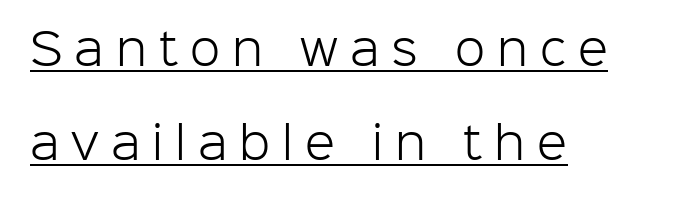
The image shows 44 px light sans-serif type, upright; set left-aligned, loose line spacing (2.13x), unusually wide letter spacing (+0.27 em), underlined; low stroke contrast and a medium x-height.
